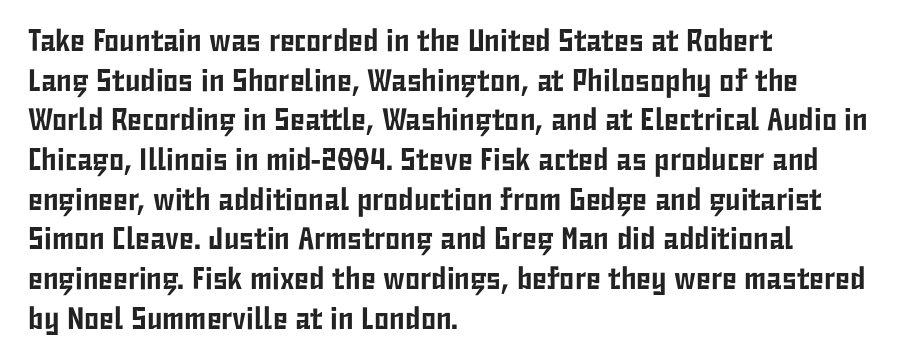
The image shows 31 px condensed sans-serif type, upright; set left-aligned, normal line spacing (1.28x), normal letter spacing, not underlined; low stroke contrast and a medium x-height.
